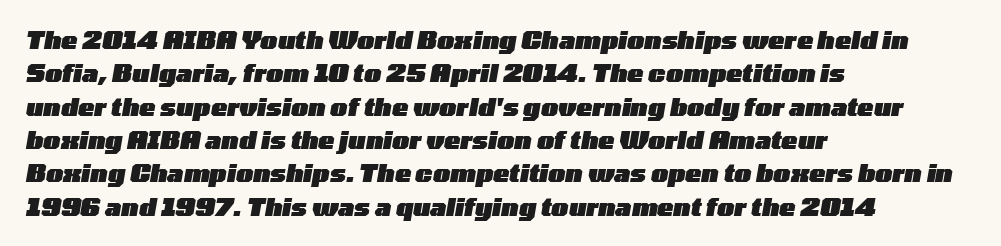
{"italic": "yes", "lean": "right", "slant_degrees": 10, "bold": "yes", "underline": "no", "align": "left", "line_spacing": "normal", "line_spacing_ratio": 1.39, "letter_spacing": "normal", "letter_spacing_em": 0.0, "glyph_px": 24}
